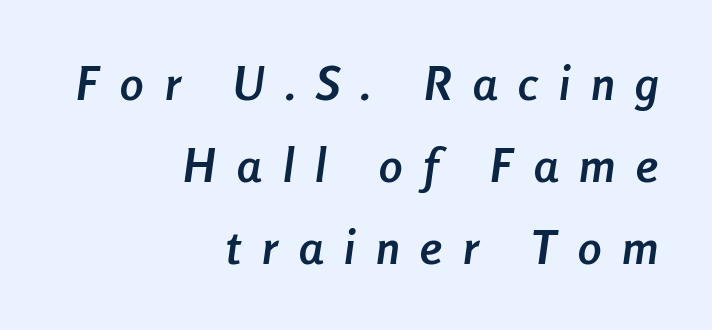
Q: Is the text bold? A: Yes.
Q: Is the text italic (slanted)? A: Yes, it leans right by about 8 degrees.
Q: Is the text underlined? A: No.
Q: How is the paragraph aligned? A: Right-aligned.
Q: Is the spacing between letters normal or unusually wide? A: Unusually wide.
Q: Width (condensed, normal, or wide)? A: Condensed.
Q: Stroke contrast? A: Low.
Q: x-height? A: Medium.
Q: Monospaced? A: No.
